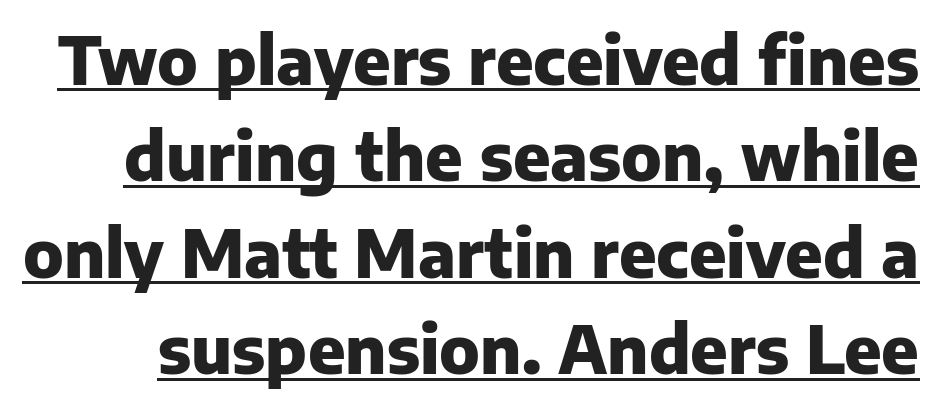
Q: Is the text bold? A: Yes.
Q: Is the text italic (slanted)? A: No, it is upright.
Q: Is the typeface a serif or a sans-serif typeface? A: Sans-serif.
Q: Is the text underlined? A: Yes.
Q: Is the spacing between letters normal or unusually wide? A: Normal.
Q: Is the spacing between lines tight, normal or loose? A: Normal.
Q: Width (condensed, normal, or wide)? A: Normal.
Q: Stroke contrast? A: Low.
Q: x-height? A: Medium.
Q: Monospaced? A: No.
